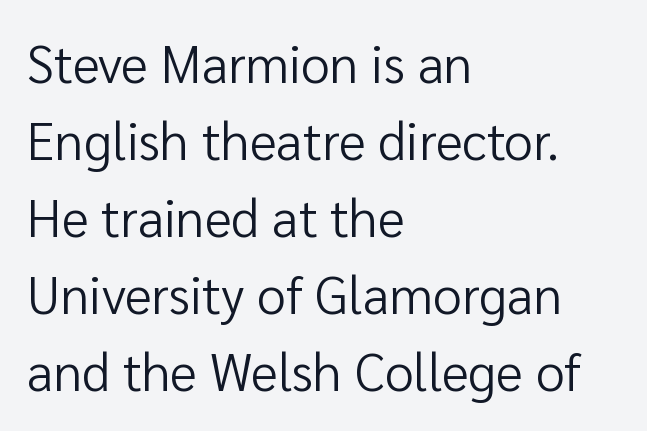
The image shows 52 px regular-weight sans-serif type, upright; set left-aligned, normal line spacing (1.48x), normal letter spacing, not underlined; low stroke contrast and a medium x-height.
